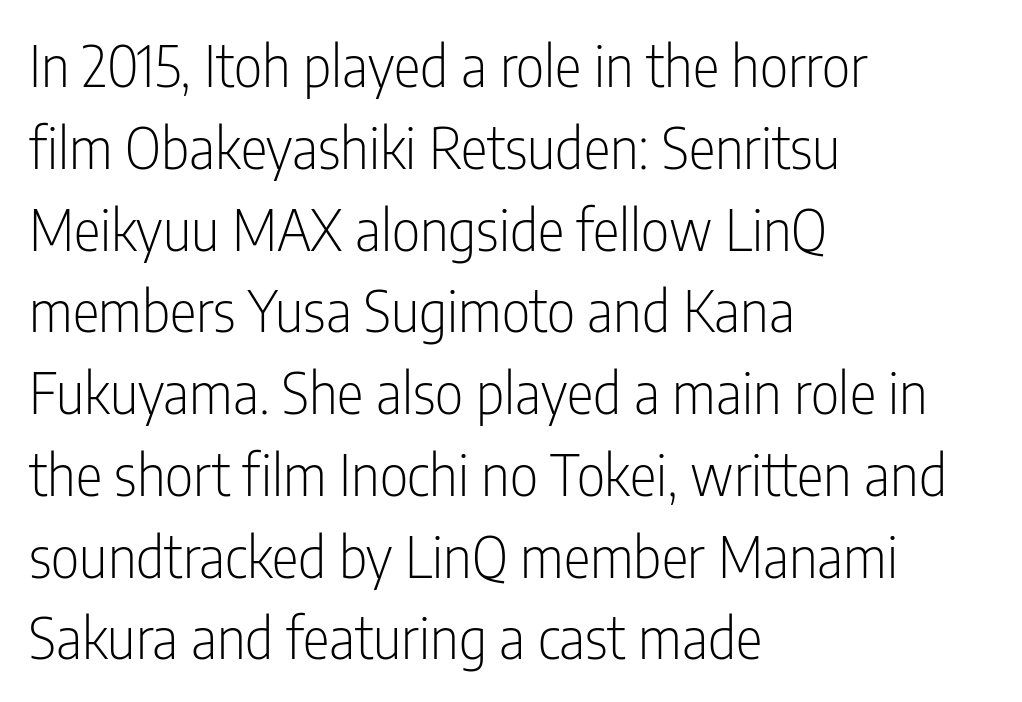
The zone under the glyphs is completely vacant. The face used here is proportionally spaced, like ordinary book or web type. The lines sit at an ordinary, default distance from one another. Serif or sans? Sans — the stroke terminals are bare. The lines in this sample share a left origin and differ only in where they stop. Posture: vertical.
